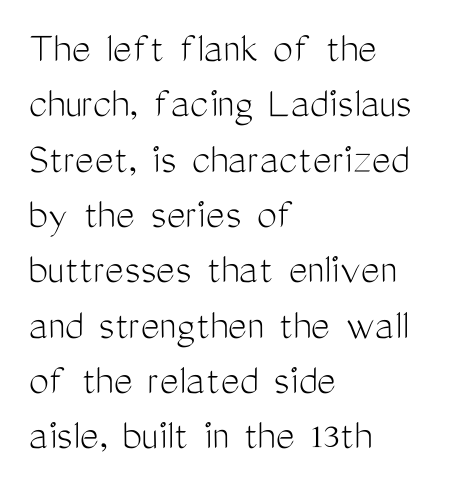
{"serif": "no", "italic": "no", "bold": "no", "weight": "light", "width": "condensed", "stroke_contrast": "medium", "x_height": "medium", "monospaced": "no", "underline": "no", "align": "left", "line_spacing_ratio": 1.23, "letter_spacing": "normal", "letter_spacing_em": 0.0, "glyph_px": 45}
